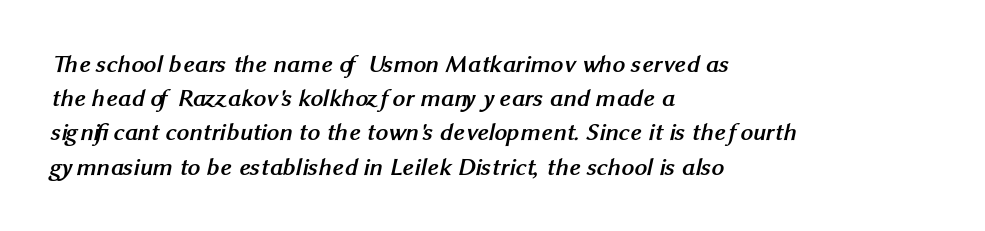
The image shows 25 px bold type; set left-aligned, normal line spacing (1.37x), normal letter spacing, not underlined.
